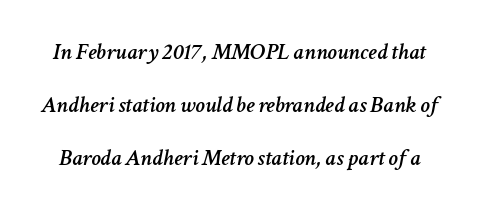
Q: Is the text italic (slanted)? A: Yes, it leans right by about 11 degrees.
Q: Is the text underlined? A: No.
Q: Is the spacing between letters normal or unusually wide? A: Normal.
Q: Is the spacing between lines tight, normal or loose? A: Loose.
